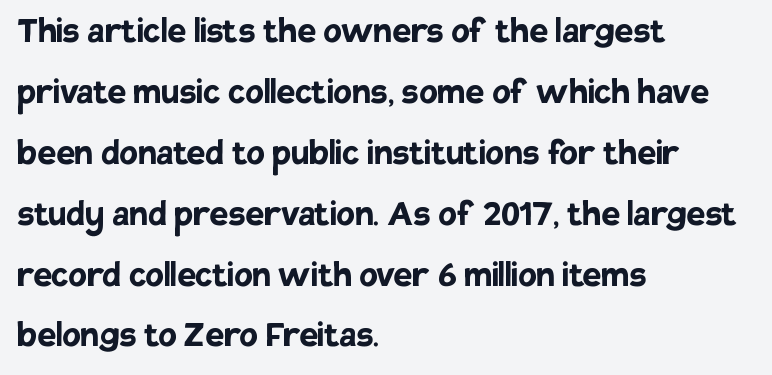
Underline: absent. Each line starts at the same left margin while the right side varies. Baseline-to-baseline distance is the conventional proportion of letter height. Ordinary non-slanted type is in use. The letters advance in unequal steps, a hallmark of proportional type.
